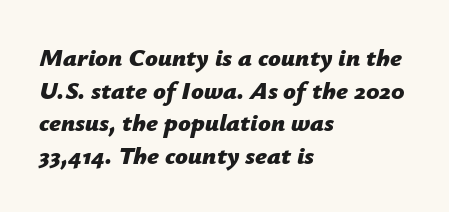
The image shows 25 px bold type, italic (leaning right); set left-aligned, normal line spacing (1.31x), normal letter spacing, not underlined.
